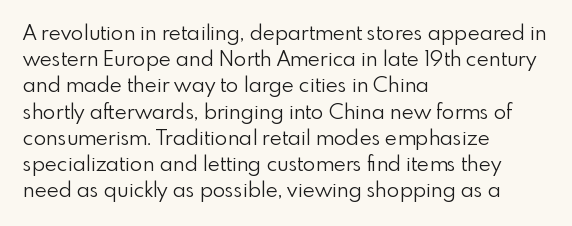
{"italic": "no", "bold": "no", "underline": "no", "align": "left", "line_spacing": "normal", "line_spacing_ratio": 1.25, "letter_spacing": "normal", "letter_spacing_em": 0.0, "glyph_px": 21}
